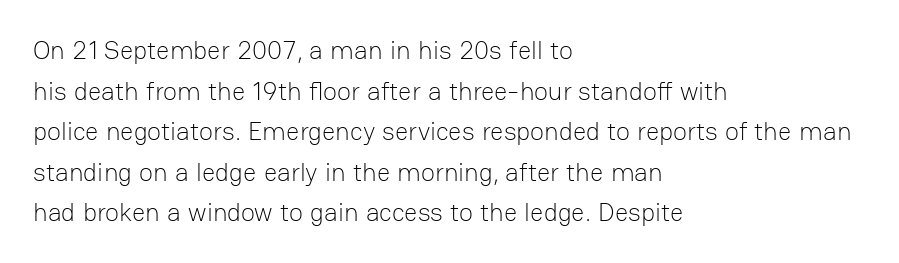
Q: Is the text bold? A: No.
Q: Is the text italic (slanted)? A: No, it is upright.
Q: Is the text underlined? A: No.
Q: How is the paragraph aligned? A: Left-aligned.
Q: Is the spacing between letters normal or unusually wide? A: Normal.
Q: Is the spacing between lines tight, normal or loose? A: Normal.
